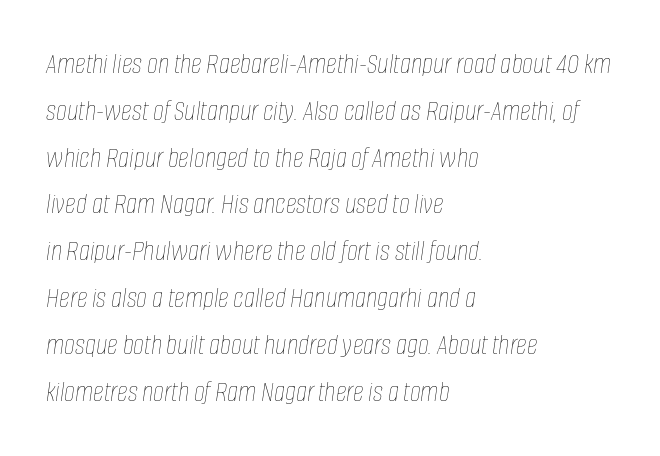
Q: Is the text bold? A: No.
Q: Is the text italic (slanted)? A: Yes, it leans right by about 8 degrees.
Q: Is the text underlined? A: No.
Q: How is the paragraph aligned? A: Left-aligned.
Q: Is the spacing between letters normal or unusually wide? A: Normal.
Q: Is the spacing between lines tight, normal or loose? A: Normal.
Q: Width (condensed, normal, or wide)? A: Condensed.
Q: Stroke contrast? A: Low.
Q: x-height? A: Large.
Q: Monospaced? A: No.
